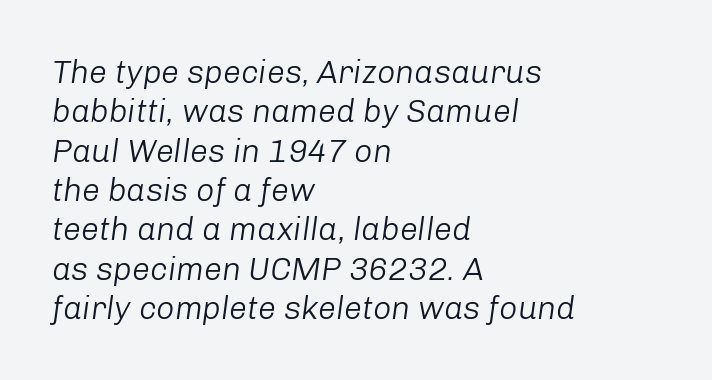
This rendering leaves character spacing at its baseline value. Horizontal alignment here is leftward, the default for most running prose. Is this a fixed-width face? No — the glyphs have proportional, varying widths. The lettering tilts uniformly, giving the passage an italic look.
